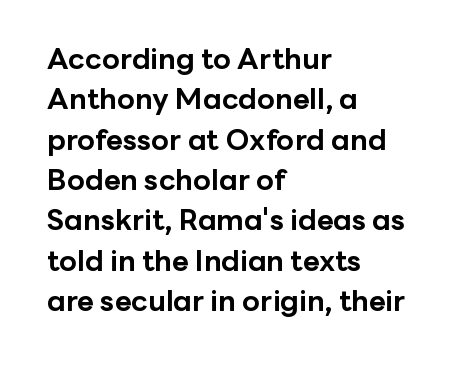
{"serif": "no", "italic": "no", "bold": "yes", "weight": "bold", "width": "normal", "stroke_contrast": "low", "x_height": "medium", "monospaced": "no", "underline": "no", "align": "left", "line_spacing": "normal", "line_spacing_ratio": 1.39, "letter_spacing": "normal", "letter_spacing_em": 0.0, "glyph_px": 29}
